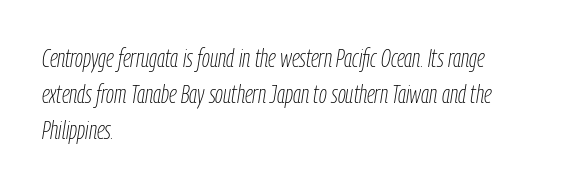
{"italic": "yes", "lean": "right", "slant_degrees": 9, "bold": "no", "underline": "no", "align": "left", "line_spacing": "normal", "line_spacing_ratio": 1.44, "letter_spacing": "normal", "letter_spacing_em": 0.0, "glyph_px": 25}
